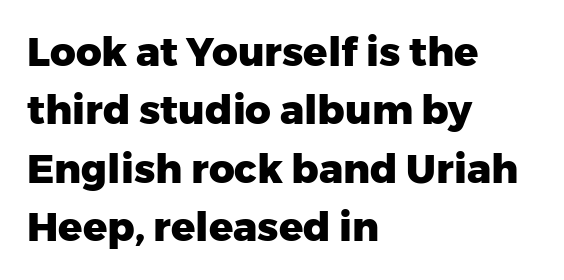
The vertical gap from one line to the next is medium. This sample uses a sans-serif face. The strokes are fattened all the way to bold. Type without underlining. Is this a fixed-width face? No — the glyphs have proportional, varying widths. Every row of glyphs begins at an identical x-position on the left.
